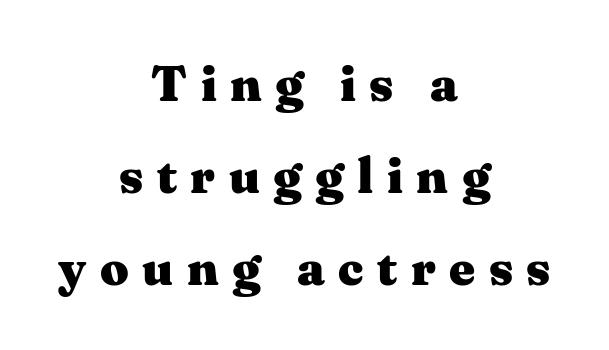
How heavy is the stroke? Heavy — this is a bold. Visually the block forms a symmetrical silhouette, jagged on both flanks. Note the varied advance widths — an 'i' is clearly narrower than an 'm'. Glance below the letters and you will spot only blank space. Characters follow at a spacing far wider than the type designer built in. The axis of the letterforms is exactly vertical.
